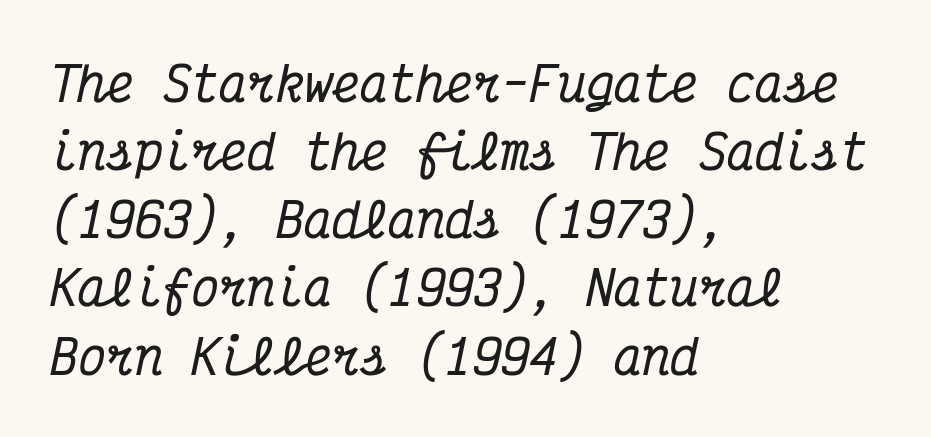
Q: Is the text italic (slanted)? A: Yes, it leans right by about 12 degrees.
Q: Is the typeface a serif or a sans-serif typeface? A: Serif.
Q: Is the text underlined? A: No.
Q: How is the paragraph aligned? A: Left-aligned.
Q: Is the spacing between letters normal or unusually wide? A: Normal.
Q: Is the spacing between lines tight, normal or loose? A: Normal.
Q: Width (condensed, normal, or wide)? A: Condensed.
Q: Stroke contrast? A: Medium.
Q: x-height? A: Medium.
Q: Monospaced? A: Yes.
